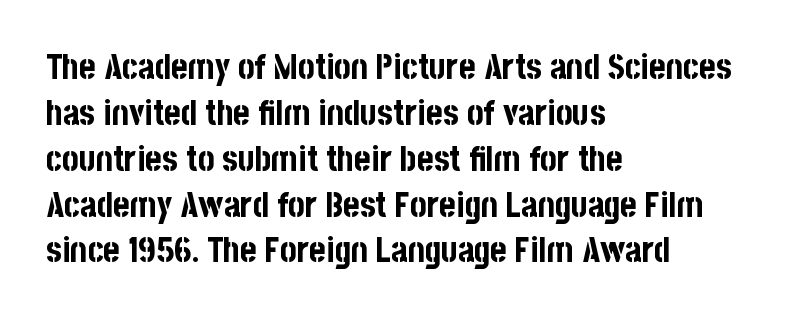
The image shows 35 px bold, condensed sans-serif type, upright; set left-aligned, normal line spacing (1.31x), normal letter spacing, not underlined; low stroke contrast and a large x-height.
